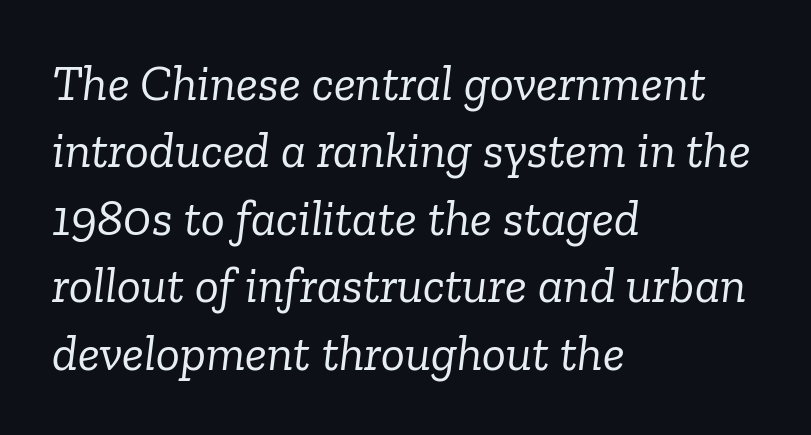
In terms of letterspacing, this is plain default setting. Leading matches the norm, producing a regular column. The rendering applies a slant to the glyphs. I'd call this a serif setting — the letters wear small feet.
